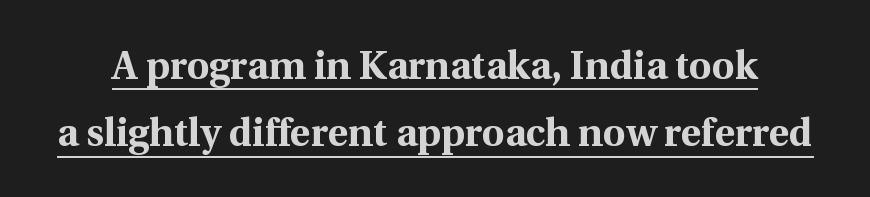
{"serif": "yes", "italic": "no", "bold": "yes", "weight": "bold", "width": "normal", "x_height": "medium", "monospaced": "no", "underline": "yes", "line_spacing_ratio": 1.73, "letter_spacing": "normal", "letter_spacing_em": 0.0, "glyph_px": 39}
